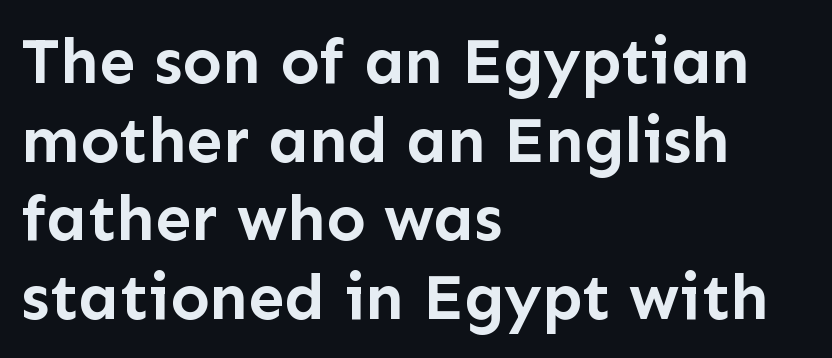
The image shows 65 px semibold sans-serif type, upright; set left-aligned, line spacing 1.21x, normal letter spacing, not underlined; low stroke contrast and a medium x-height.
